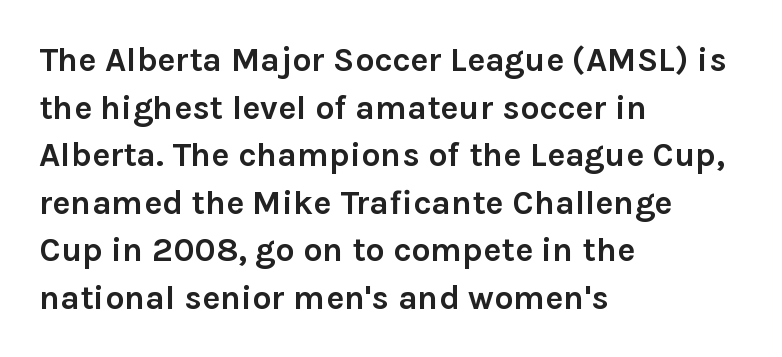
How would I describe the line gaps? Plain and ordinary. Posture: straight, roman, zero tilt. The line texture is even and compact thanks to regular tracking. The setting favours the left margin, as ordinary paragraphs usually do.
